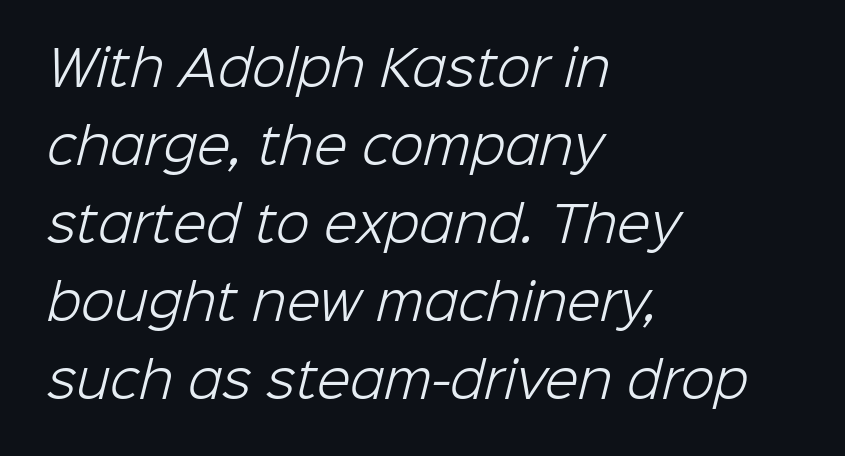
Does the type have serifs? No, each stem ends abruptly. Underline: absent. Varying glyph widths throughout — classic text-font behaviour. No extra tracking has been applied to these lines. Casual observation: everything's shoved over to the left.
